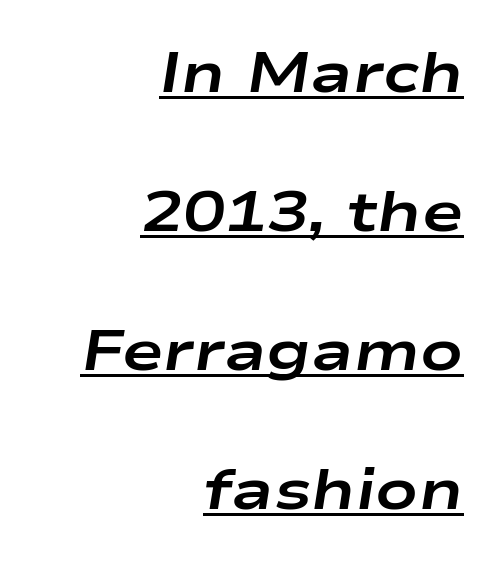
Slanted lettering throughout. A typesetter would call this proportional, since set widths differ per character. Tracking value appears to be zero — textbook default spacing. In CSS terms this would be text-align: right. Does the weight exceed regular? Yes, all the way to bold.
